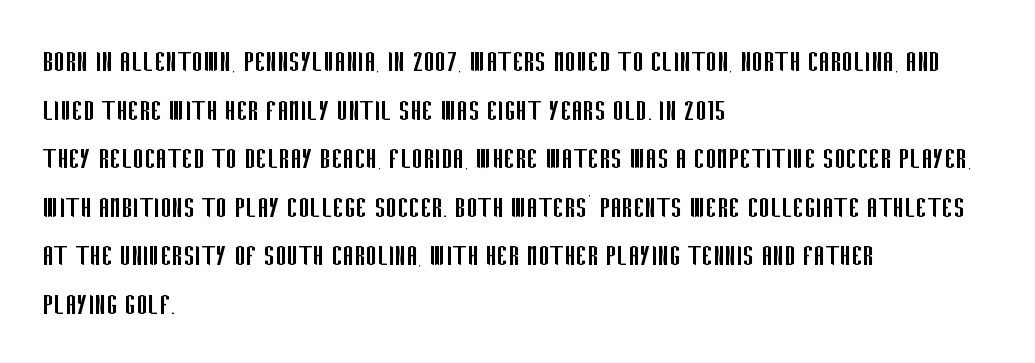
A typesetter would call this leading conventional body-copy spacing. This sample has the flowing, uneven cadence of proportional lettering. Default kerning and tracking; the words read as compact shapes. Font category for this specimen: sans-serif.
